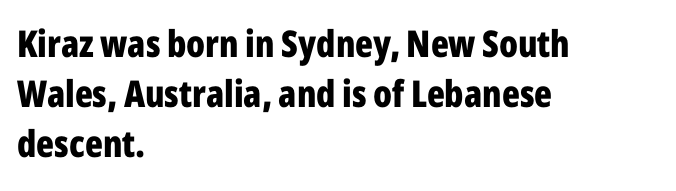
{"serif": "no", "italic": "no", "bold": "yes", "weight": "bold", "width": "condensed", "stroke_contrast": "low", "x_height": "medium", "monospaced": "no", "underline": "no", "align": "left", "line_spacing": "normal", "line_spacing_ratio": 1.35, "letter_spacing": "normal", "letter_spacing_em": 0.0, "glyph_px": 37}
